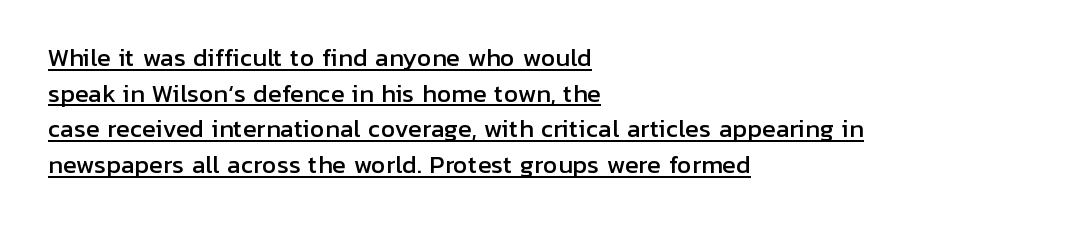
Q: Is the text italic (slanted)? A: No, it is upright.
Q: Is the text underlined? A: Yes.
Q: How is the paragraph aligned? A: Left-aligned.
Q: Is the spacing between letters normal or unusually wide? A: Normal.
Q: Is the spacing between lines tight, normal or loose? A: Normal.
